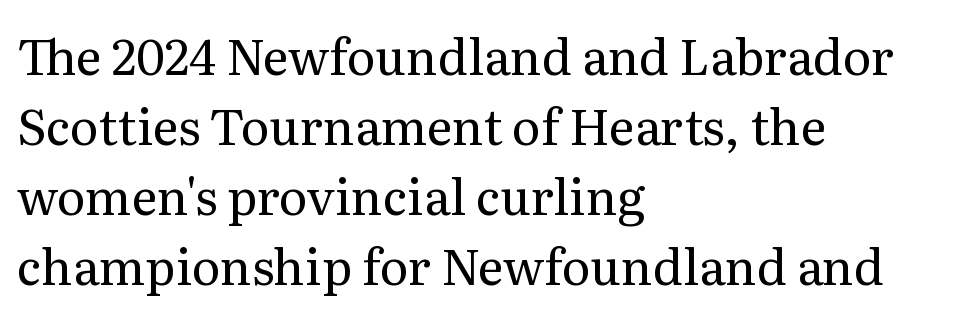
The image shows 49 px regular-weight serif type, upright; set left-aligned, normal line spacing (1.43x), normal letter spacing, not underlined; medium stroke contrast and a medium x-height.
